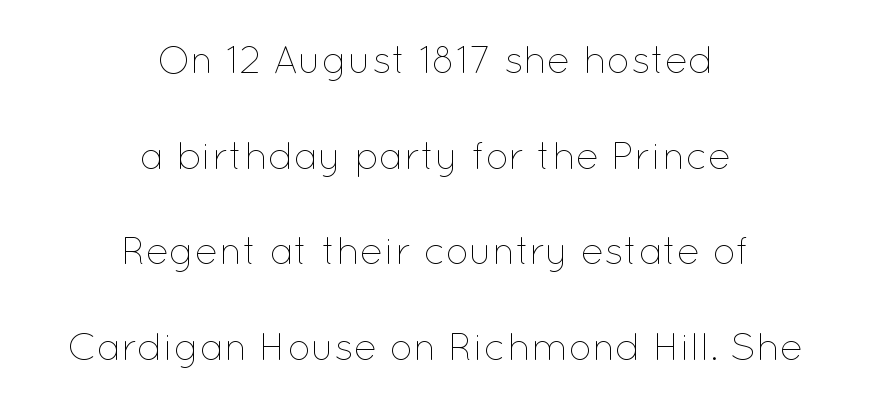
{"italic": "no", "bold": "no", "weight": "thin", "width": "normal", "stroke_contrast": "low", "x_height": "medium", "monospaced": "no", "underline": "no", "align": "center", "line_spacing": "loose", "line_spacing_ratio": 2.45, "letter_spacing": "normal", "letter_spacing_em": 0.0, "glyph_px": 39}
